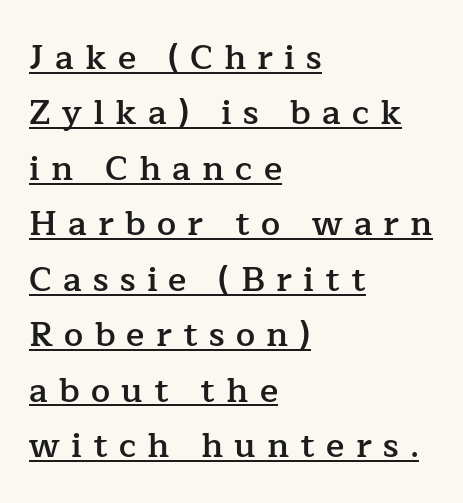
Q: Is the text bold? A: Semi-bold.
Q: Is the text italic (slanted)? A: No, it is upright.
Q: Is the typeface a serif or a sans-serif typeface? A: Serif.
Q: Is the text underlined? A: Yes.
Q: How is the paragraph aligned? A: Left-aligned.
Q: Is the spacing between letters normal or unusually wide? A: Unusually wide.
Q: Is the spacing between lines tight, normal or loose? A: Normal.
Q: Width (condensed, normal, or wide)? A: Normal.
Q: Stroke contrast? A: Low.
Q: x-height? A: Medium.
Q: Monospaced? A: No.
